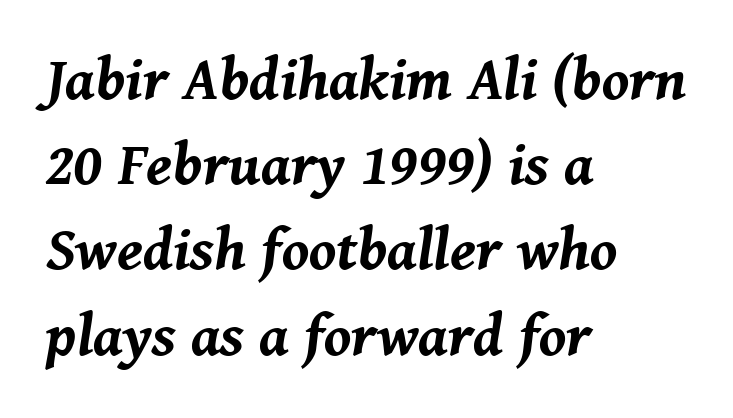
The image shows 60 px bold type, italic (leaning right); set left-aligned, normal line spacing (1.42x), normal letter spacing, not underlined; medium stroke contrast and a medium x-height.
